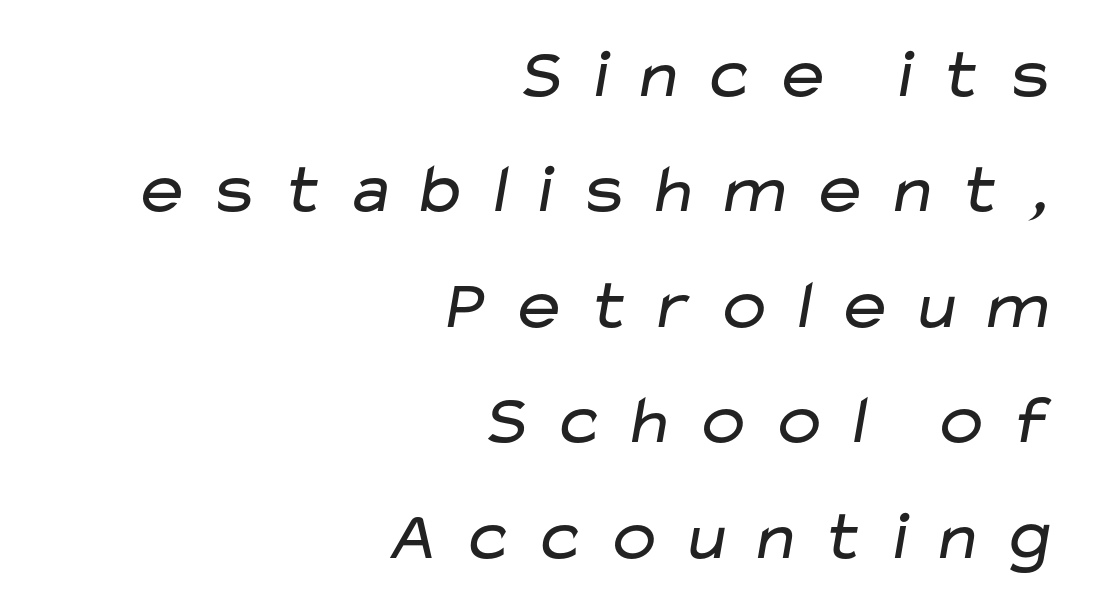
Q: Is the text bold? A: No.
Q: Is the typeface a serif or a sans-serif typeface? A: Sans-serif.
Q: Is the text underlined? A: No.
Q: How is the paragraph aligned? A: Right-aligned.
Q: Is the spacing between letters normal or unusually wide? A: Unusually wide.
Q: Is the spacing between lines tight, normal or loose? A: Normal.
Q: Width (condensed, normal, or wide)? A: Wide.
Q: Stroke contrast? A: Low.
Q: x-height? A: Medium.
Q: Monospaced? A: No.
